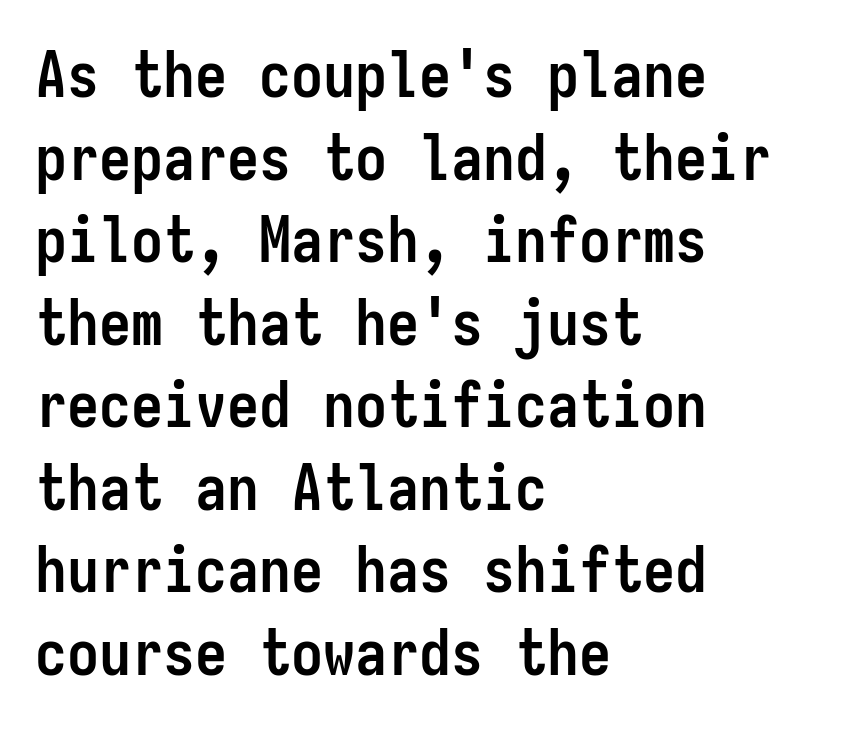
Q: Is the text bold? A: Yes.
Q: Is the text italic (slanted)? A: No, it is upright.
Q: Is the typeface a serif or a sans-serif typeface? A: Sans-serif.
Q: Is the text underlined? A: No.
Q: How is the paragraph aligned? A: Left-aligned.
Q: Is the spacing between letters normal or unusually wide? A: Normal.
Q: Is the spacing between lines tight, normal or loose? A: Normal.
Q: Width (condensed, normal, or wide)? A: Condensed.
Q: Stroke contrast? A: Low.
Q: x-height? A: Medium.
Q: Monospaced? A: Yes.
